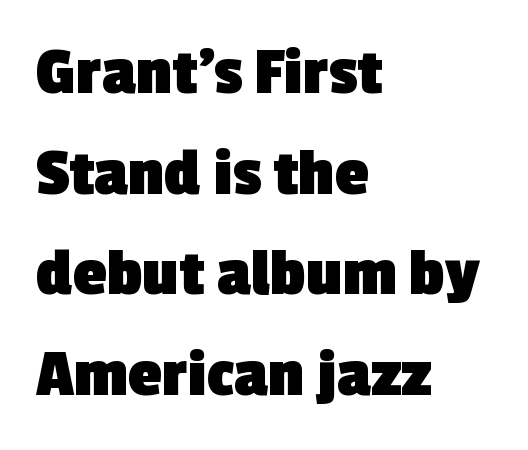
You could not count columns in this text — the font is proportionally spaced. Heavy, bold letterforms. Underlining? Definitely not there. Vertical spacing — default. These lines keep a tight, regular rhythm from letter to letter.
